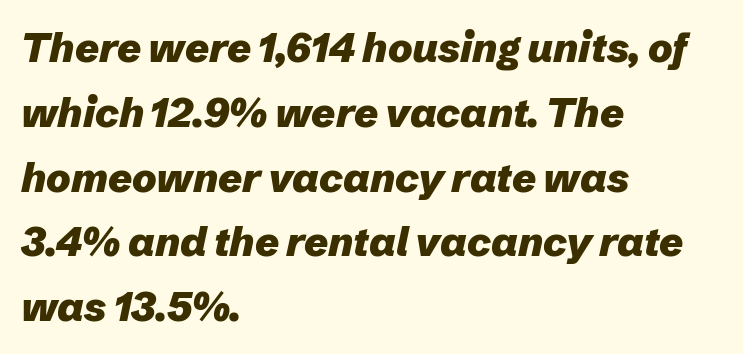
Q: Is the text bold? A: Yes.
Q: Is the text italic (slanted)? A: Yes, it leans right by about 12 degrees.
Q: Is the text underlined? A: No.
Q: How is the paragraph aligned? A: Left-aligned.
Q: Is the spacing between letters normal or unusually wide? A: Normal.
Q: Is the spacing between lines tight, normal or loose? A: Normal.
Q: Width (condensed, normal, or wide)? A: Normal.
Q: Stroke contrast? A: Low.
Q: x-height? A: Medium.
Q: Monospaced? A: No.
